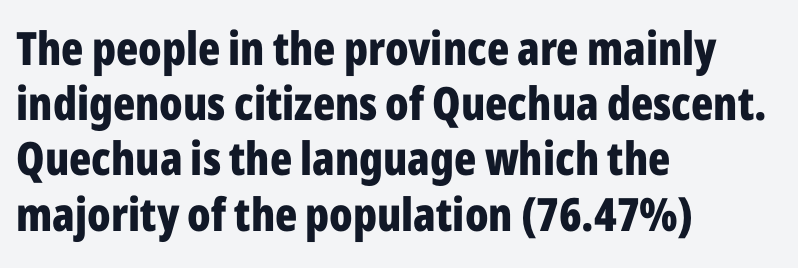
Type without underlining. If you drew a ruler down the left edge, every line would touch it. Thick stems and heavy bowls — unmistakably bold. Compared with typical body copy, the letter spacing here is the same. Examine the stroke ends and you'll find no serifs. Looks like regular typesetting: each glyph gets only the width it needs.
